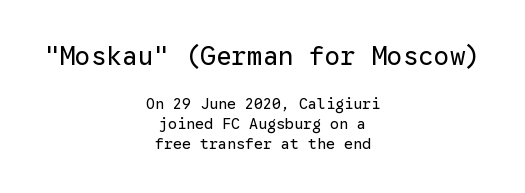
The image shows 26 px text type, upright; set centered, normal line spacing (1.32x), normal letter spacing, not underlined; the first (top) block is 1.73x larger.
